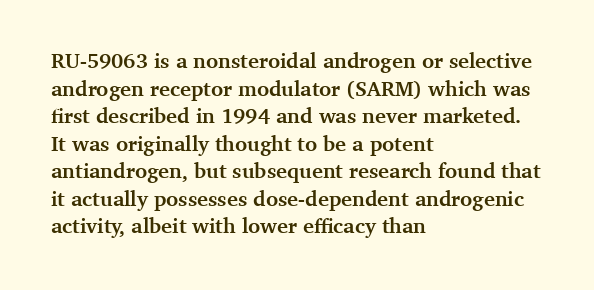
The image shows 21 px bold type, upright; set left-aligned, normal line spacing (1.31x), normal letter spacing, not underlined.
